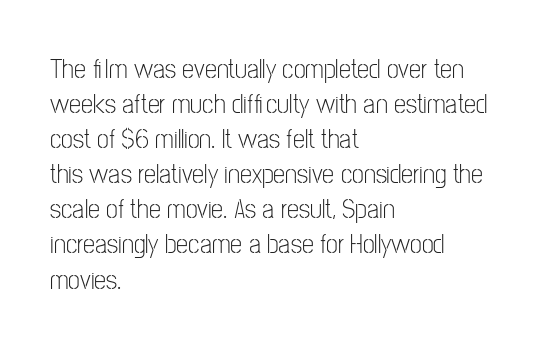
The image shows 27 px text type, upright; set left-aligned, normal line spacing (1.3x), normal letter spacing, not underlined.
